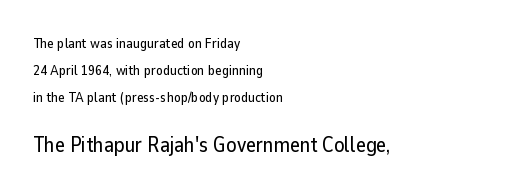
The image shows 21 px text type, upright; set left-aligned, loose line spacing (1.92x), normal letter spacing, not underlined; the second (bottom) block is 1.5x larger.
